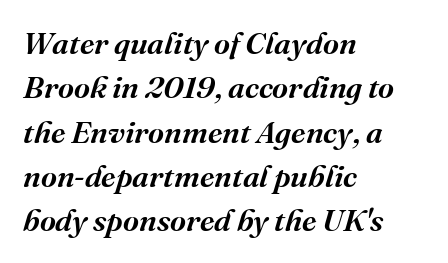
Look at the stroke-to-counter ratio: somewhat heavy, a semibold. You can tell from the footed stems that serif type was used. In terms of leading, this rendering sits right in the middle. Spacing verdict: proportional, widths tailored to each character.
